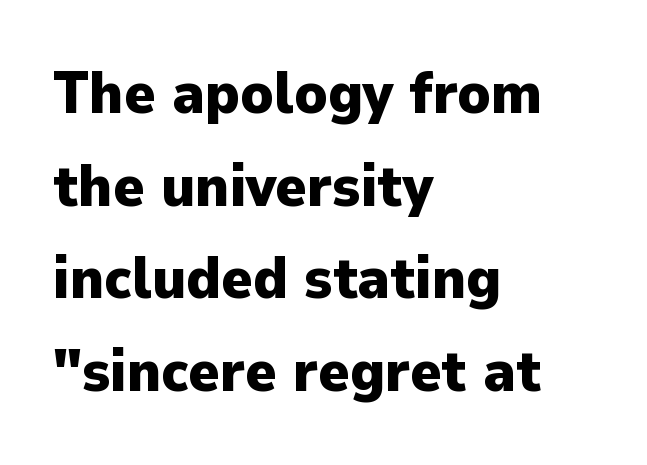
Q: Is the text bold? A: Yes.
Q: Is the text italic (slanted)? A: No, it is upright.
Q: Is the typeface a serif or a sans-serif typeface? A: Sans-serif.
Q: Is the text underlined? A: No.
Q: How is the paragraph aligned? A: Left-aligned.
Q: Is the spacing between letters normal or unusually wide? A: Normal.
Q: Is the spacing between lines tight, normal or loose? A: Normal.
Q: Width (condensed, normal, or wide)? A: Normal.
Q: Stroke contrast? A: Low.
Q: x-height? A: Medium.
Q: Monospaced? A: No.
